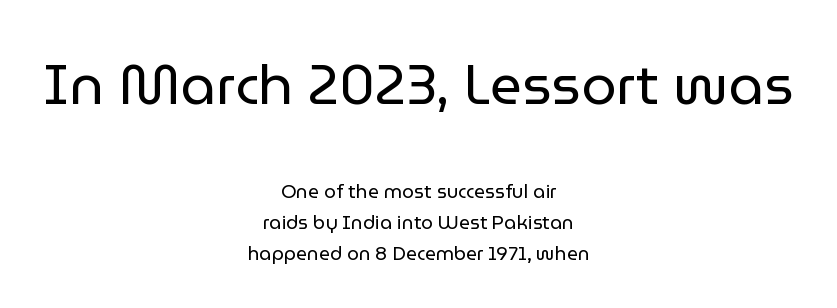
Q: Is the text bold? A: No.
Q: Is the text italic (slanted)? A: No, it is upright.
Q: Is the typeface a serif or a sans-serif typeface? A: Sans-serif.
Q: Is the text underlined? A: No.
Q: How is the paragraph aligned? A: Centered.
Q: Is the spacing between letters normal or unusually wide? A: Normal.
Q: Is the spacing between lines tight, normal or loose? A: Normal.
Q: Which block of text is set in a larger size, the first (top) or the second (bottom)? A: The first (top) one.
Q: Width (condensed, normal, or wide)? A: Normal.
Q: Stroke contrast? A: Low.
Q: x-height? A: Medium.
Q: Monospaced? A: No.
